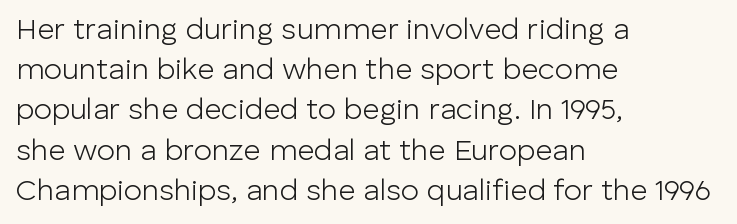
The image shows 30 px light sans-serif type, upright; set left-aligned, normal line spacing (1.34x), normal letter spacing, not underlined; low stroke contrast and a medium x-height.
